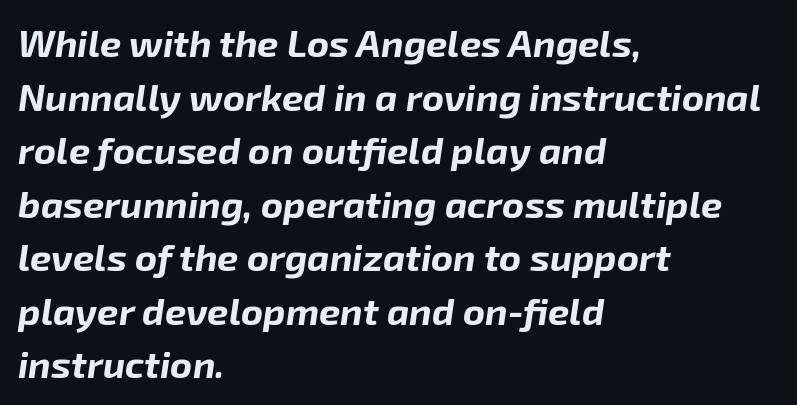
Q: Is the text bold? A: Yes.
Q: Is the text italic (slanted)? A: Yes, it leans right by about 8 degrees.
Q: Is the text underlined? A: No.
Q: How is the paragraph aligned? A: Left-aligned.
Q: Is the spacing between letters normal or unusually wide? A: Normal.
Q: Is the spacing between lines tight, normal or loose? A: Normal.
Q: Width (condensed, normal, or wide)? A: Normal.
Q: Stroke contrast? A: Low.
Q: x-height? A: Medium.
Q: Monospaced? A: No.
